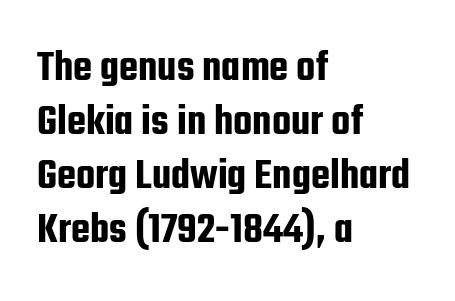
Q: Is the text italic (slanted)? A: No, it is upright.
Q: Is the typeface a serif or a sans-serif typeface? A: Sans-serif.
Q: Is the text underlined? A: No.
Q: How is the paragraph aligned? A: Left-aligned.
Q: Is the spacing between letters normal or unusually wide? A: Normal.
Q: Width (condensed, normal, or wide)? A: Condensed.
Q: Stroke contrast? A: Low.
Q: x-height? A: Medium.
Q: Monospaced? A: No.
